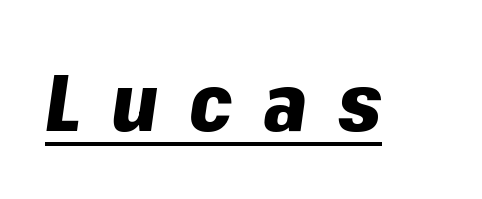
Q: Is the text bold? A: Yes.
Q: Is the text italic (slanted)? A: Yes, it leans right by about 8 degrees.
Q: Is the text underlined? A: Yes.
Q: Is the spacing between letters normal or unusually wide? A: Unusually wide.
Q: Width (condensed, normal, or wide)? A: Normal.
Q: Stroke contrast? A: Low.
Q: x-height? A: Medium.
Q: Monospaced? A: No.
